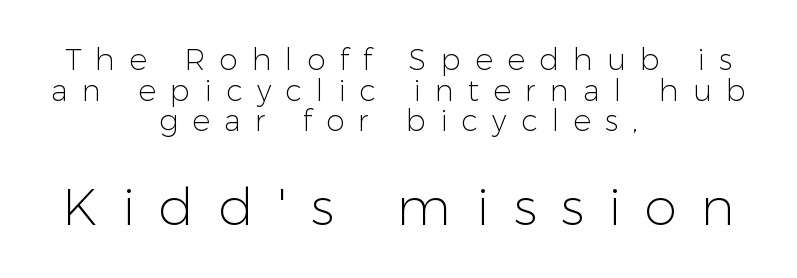
The image shows 52 px light sans-serif type, upright; set centered, tight line spacing (1.02x), unusually wide letter spacing (+0.47 em), not underlined; the second (bottom) block is 1.73x larger; low stroke contrast and a medium x-height.
